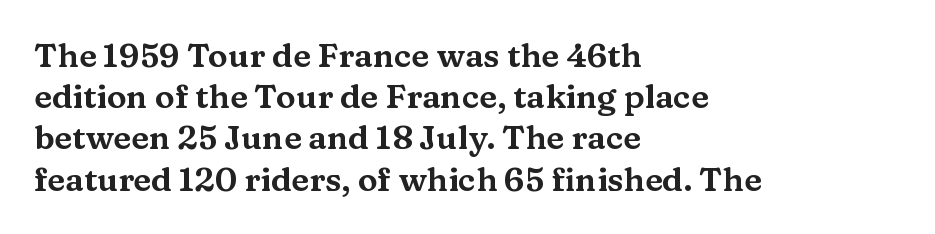
{"serif": "yes", "italic": "no", "width": "wide", "stroke_contrast": "medium", "x_height": "medium", "monospaced": "no", "underline": "no", "align": "left", "line_spacing": "normal", "line_spacing_ratio": 1.25, "letter_spacing": "normal", "letter_spacing_em": 0.0, "glyph_px": 33}
